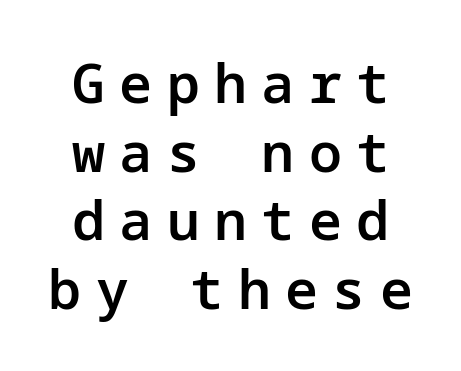
The image shows 55 px semibold sans-serif type, upright; set centered, normal line spacing (1.25x), unusually wide letter spacing (+0.26 em), not underlined; low stroke contrast and a medium x-height.
